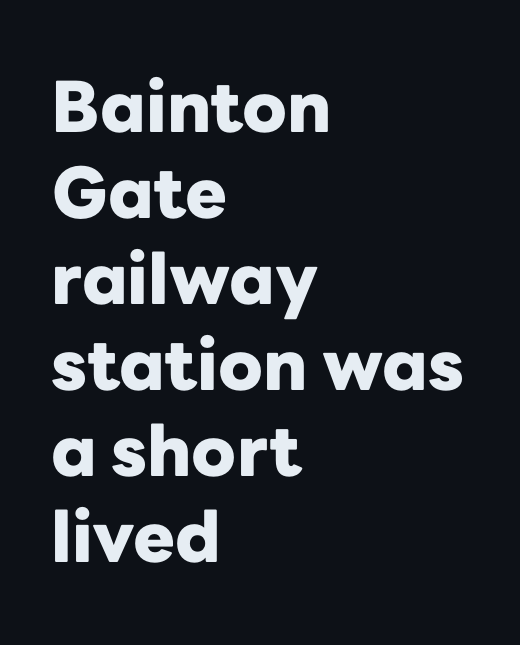
Q: Is the text bold? A: Yes.
Q: Is the text italic (slanted)? A: No, it is upright.
Q: Is the typeface a serif or a sans-serif typeface? A: Sans-serif.
Q: Is the text underlined? A: No.
Q: How is the paragraph aligned? A: Left-aligned.
Q: Is the spacing between letters normal or unusually wide? A: Normal.
Q: Width (condensed, normal, or wide)? A: Normal.
Q: Stroke contrast? A: Low.
Q: x-height? A: Medium.
Q: Monospaced? A: No.
